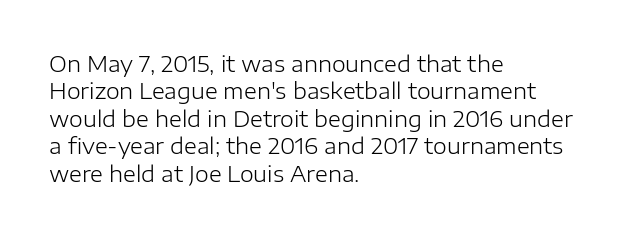
The image shows 22 px text type, upright; set left-aligned, normal line spacing (1.25x), normal letter spacing, not underlined.
